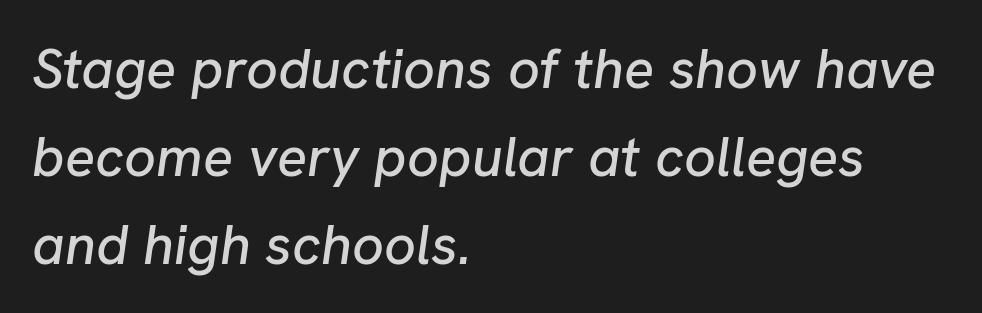
{"italic": "yes", "lean": "right", "slant_degrees": 8, "width": "normal", "stroke_contrast": "low", "x_height": "medium", "monospaced": "no", "underline": "no", "align": "left", "line_spacing": "normal", "line_spacing_ratio": 1.57, "letter_spacing": "normal", "letter_spacing_em": 0.0, "glyph_px": 56}
